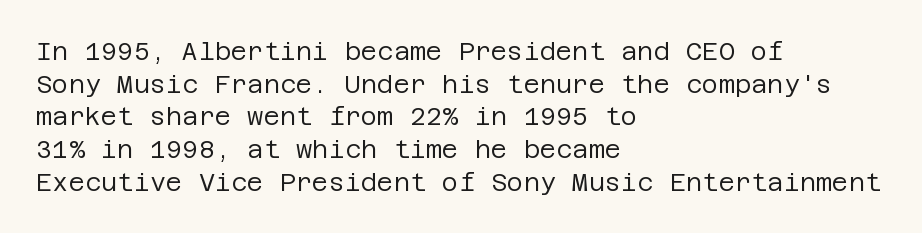
What's the leading like? Ordinary, nothing unusual. The passage shown has conventional tracking throughout. The typography opts for an upright posture over an oblique one. The passage is arranged the way most books set body copy — flush left.
